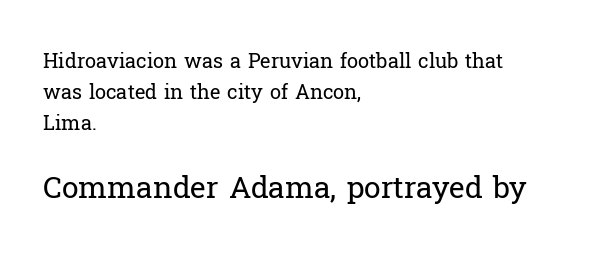
{"serif": "yes", "italic": "no", "bold": "no", "weight": "regular", "width": "normal", "stroke_contrast": "low", "x_height": "medium", "monospaced": "no", "underline": "no", "align": "left", "line_spacing": "normal", "line_spacing_ratio": 1.56, "letter_spacing": "normal", "letter_spacing_em": 0.0, "larger_block": "second", "size_ratio": 1.5, "glyph_px": 30}
